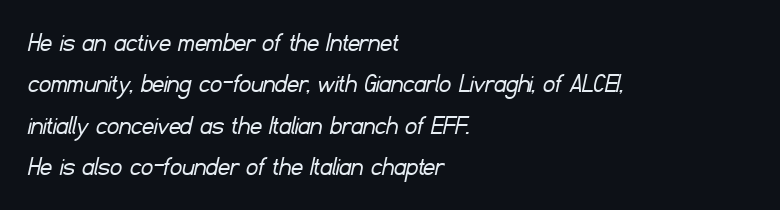
The weight would be labelled regular, book, light, or lighter still. The glyphs are unaccompanied by any horizontal stroke below them. Observe the ordinary spacing: letters are neighbours, not strangers. Is the block centered? No — it sits flush against the left margin.
